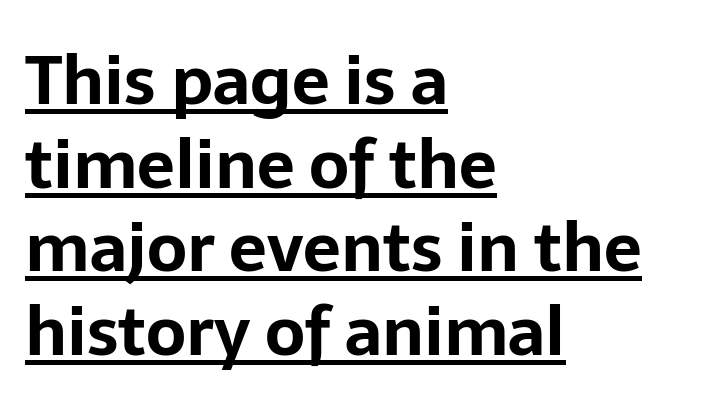
{"serif": "no", "italic": "no", "bold": "yes", "weight": "bold", "width": "normal", "stroke_contrast": "low", "x_height": "medium", "monospaced": "no", "underline": "yes", "align": "left", "line_spacing": "normal", "line_spacing_ratio": 1.25, "letter_spacing": "normal", "letter_spacing_em": 0.0, "glyph_px": 67}
